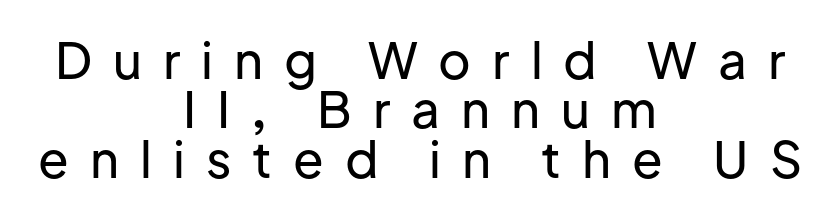
Horizontally, the lines are justified to the midpoint only. Words float on clear page, feet unadorned. The horizontal fit of the characters is loose and conspicuously gappy. The specimen reads as upright at a glance. Honestly, the rows look squashed on top of each other. Think of a printed novel: that variable character pitch is what you see here.
